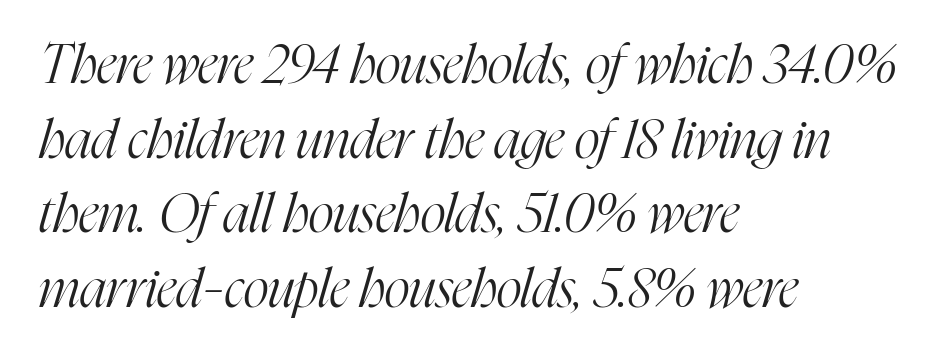
The image shows 54 px light, condensed serif type, italic (leaning right); set left-aligned, normal line spacing (1.38x), normal letter spacing, not underlined; high stroke contrast and a medium x-height.
